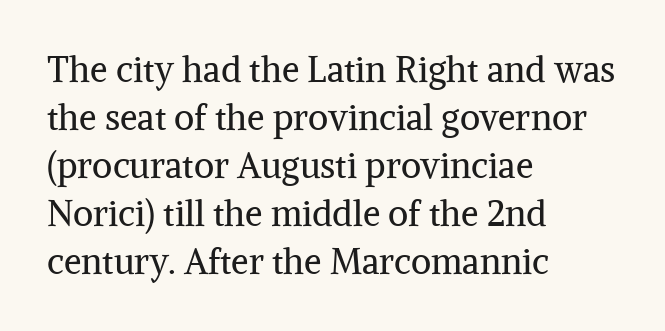
Q: Is the text bold? A: No.
Q: Is the text italic (slanted)? A: No, it is upright.
Q: Is the typeface a serif or a sans-serif typeface? A: Serif.
Q: Is the text underlined? A: No.
Q: How is the paragraph aligned? A: Left-aligned.
Q: Is the spacing between letters normal or unusually wide? A: Normal.
Q: Is the spacing between lines tight, normal or loose? A: Normal.
Q: Width (condensed, normal, or wide)? A: Normal.
Q: Stroke contrast? A: Medium.
Q: x-height? A: Medium.
Q: Monospaced? A: No.
